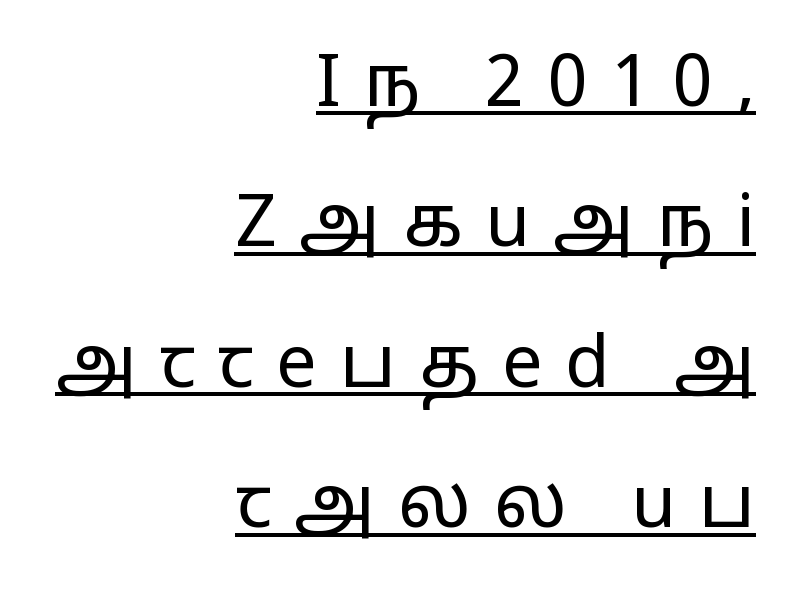
Does a line run under the words? Yes, clearly. The cut favours lightness, reaching ordinary text weight at its darkest. The rendering uses natural spacing where letterforms have individual widths. Baseline-to-baseline distance is far greater than the letter height. No italicization has been applied; the sample stays upright.
